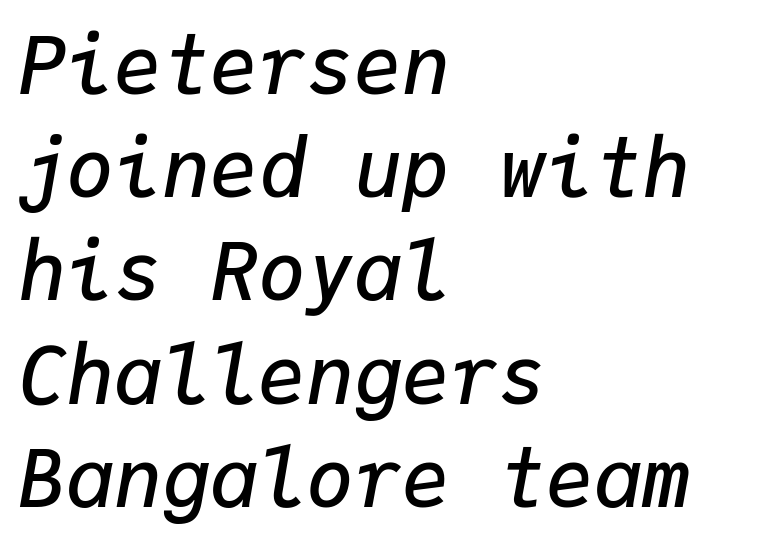
{"italic": "yes", "lean": "right", "slant_degrees": 9, "bold": "semi", "weight": "semibold", "width": "normal", "stroke_contrast": "low", "x_height": "medium", "monospaced": "yes", "underline": "no", "align": "left", "line_spacing": "normal", "line_spacing_ratio": 1.29, "letter_spacing": "normal", "letter_spacing_em": 0.0, "glyph_px": 80}
